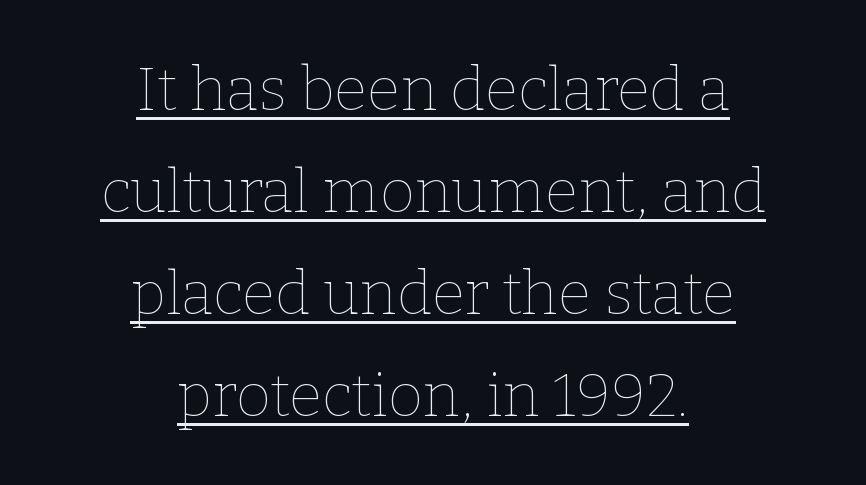
Which margin do the lines hug? Neither — every line sits in the middle. This rendering features underlined lettering. Does the leading feel generous? No, just average. This is roman type, the default non-slanted kind.
